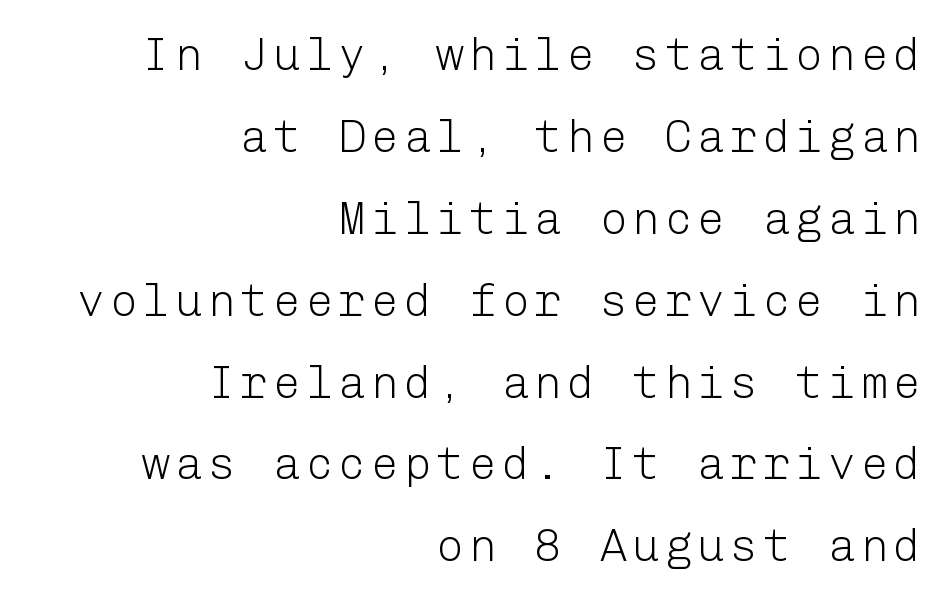
{"serif": "no", "italic": "no", "bold": "no", "weight": "light", "width": "normal", "stroke_contrast": "low", "x_height": "medium", "underline": "no", "align": "right", "line_spacing_ratio": 1.78, "glyph_px": 46}
